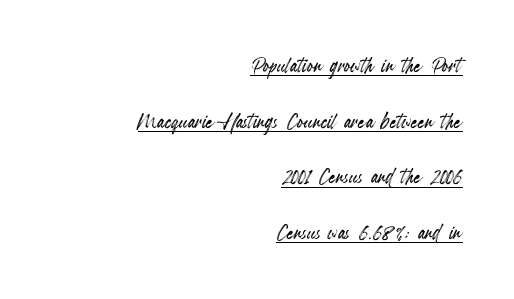
The image shows 27 px text type; set right-aligned, loose line spacing (2.06x), normal letter spacing, underlined.
